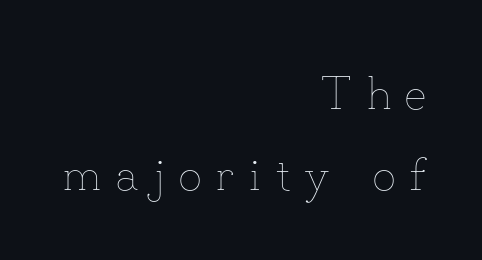
{"italic": "no", "bold": "no", "weight": "thin", "width": "normal", "stroke_contrast": "low", "x_height": "small", "monospaced": "no", "underline": "no", "align": "right", "line_spacing_ratio": 1.77, "letter_spacing": "wide", "letter_spacing_em": 0.31, "glyph_px": 46}
